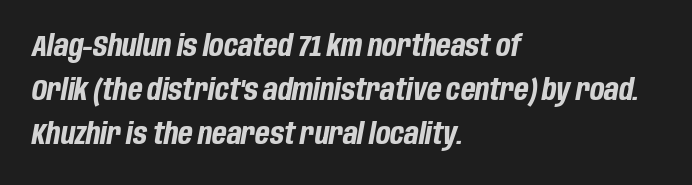
The letters are slanted; this is an italic face. Horizontal alignment here is leftward, the default for most running prose. Varying glyph widths throughout — classic text-font behaviour. You could call the tracking neutral — neither tight nor loose.
